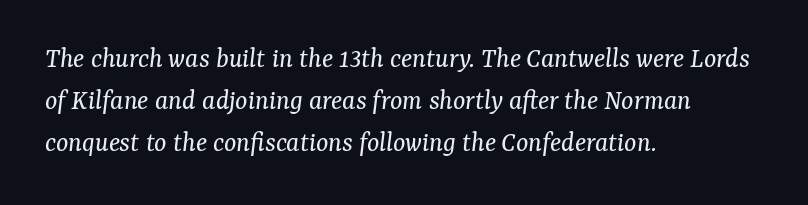
The image shows 29 px regular-weight serif type, italic (leaning right); set left-aligned, normal line spacing (1.45x), normal letter spacing, not underlined; medium stroke contrast and a medium x-height.
